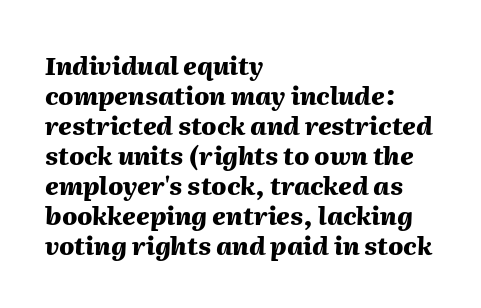
{"italic": "yes", "lean": "right", "slant_degrees": 2, "bold": "yes", "underline": "no", "align": "left", "line_spacing_ratio": 1.2, "letter_spacing": "normal", "letter_spacing_em": 0.0, "glyph_px": 25}
